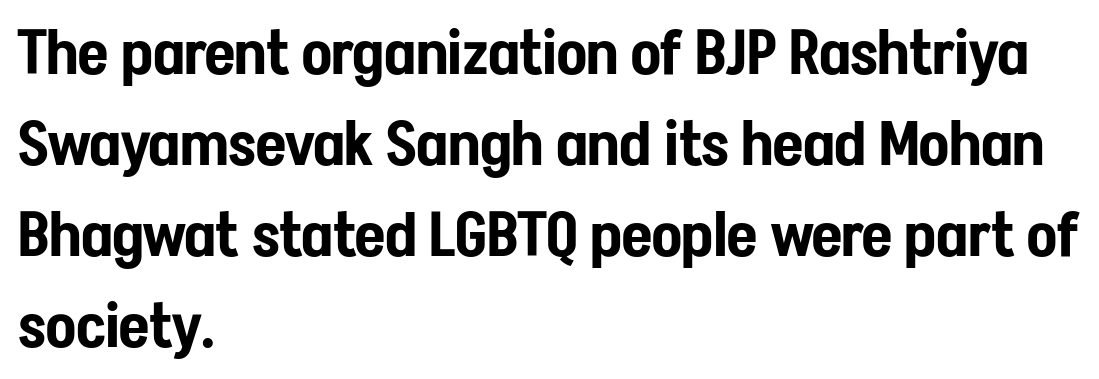
Q: Is the text italic (slanted)? A: No, it is upright.
Q: Is the typeface a serif or a sans-serif typeface? A: Sans-serif.
Q: Is the text underlined? A: No.
Q: How is the paragraph aligned? A: Left-aligned.
Q: Is the spacing between letters normal or unusually wide? A: Normal.
Q: Is the spacing between lines tight, normal or loose? A: Normal.
Q: Width (condensed, normal, or wide)? A: Condensed.
Q: Stroke contrast? A: Low.
Q: x-height? A: Medium.
Q: Monospaced? A: No.
